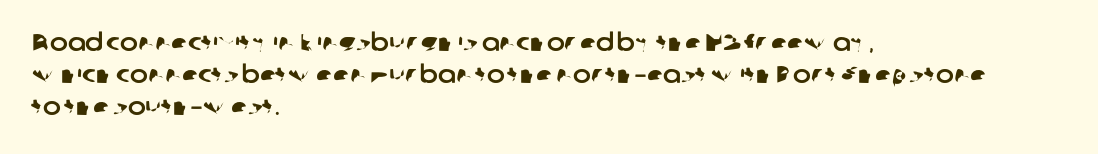
Q: Is the text underlined? A: No.
Q: How is the paragraph aligned? A: Left-aligned.
Q: Is the spacing between letters normal or unusually wide? A: Normal.
Q: Is the spacing between lines tight, normal or loose? A: Normal.
